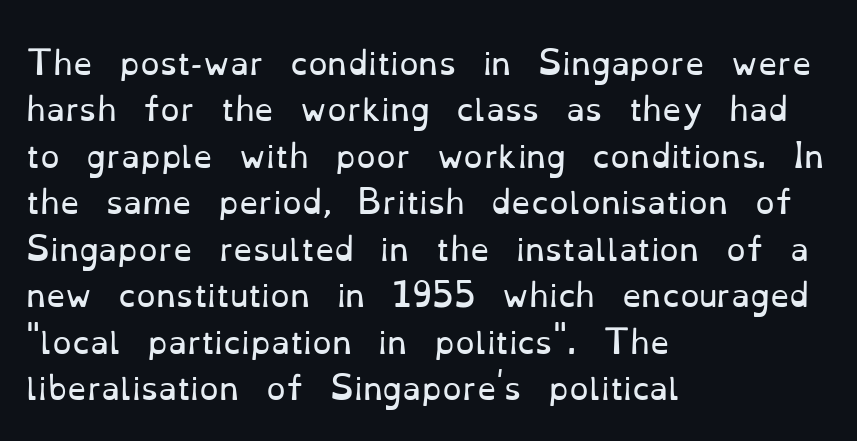
The image shows 31 px regular-weight serif type, upright; set left-aligned, normal line spacing (1.5x), normal letter spacing, not underlined; low stroke contrast and a small x-height.
